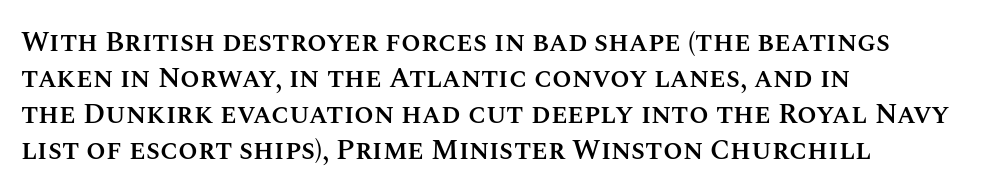
The image shows 28 px semibold type, upright; set left-aligned, normal line spacing (1.29x), normal letter spacing, not underlined; medium stroke contrast and a large x-height.
